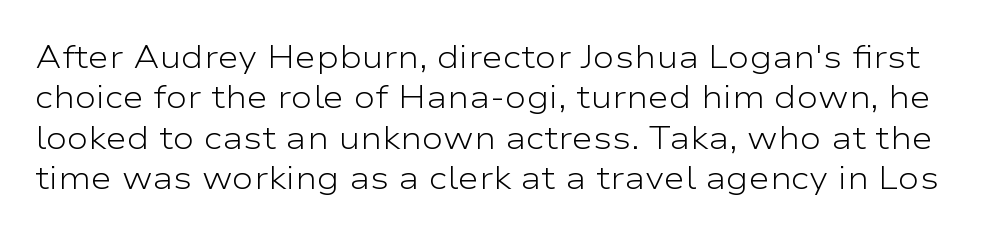
The line-height multiplier appears to be the usual default. Students, note that the glyphs here touch the page at normal intervals. This is not heavy type; no bold has been used. The strip under each line holds only bare page.
